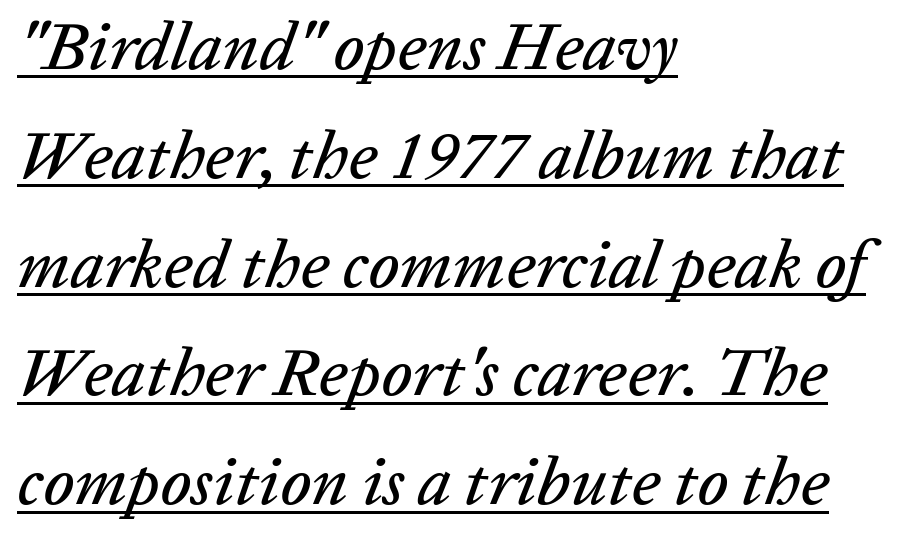
The image shows 68 px text type, italic (leaning right); set left-aligned, normal line spacing (1.6x), normal letter spacing, underlined; low stroke contrast and a medium x-height.
